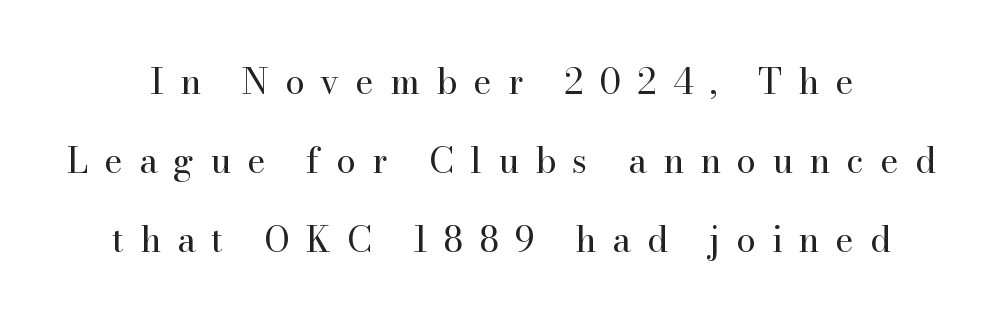
Q: Is the text bold? A: No.
Q: Is the text italic (slanted)? A: No, it is upright.
Q: Is the typeface a serif or a sans-serif typeface? A: Serif.
Q: Is the text underlined? A: No.
Q: Is the spacing between letters normal or unusually wide? A: Unusually wide.
Q: Is the spacing between lines tight, normal or loose? A: Loose.
Q: Width (condensed, normal, or wide)? A: Normal.
Q: Stroke contrast? A: High.
Q: x-height? A: Small.
Q: Monospaced? A: No.
